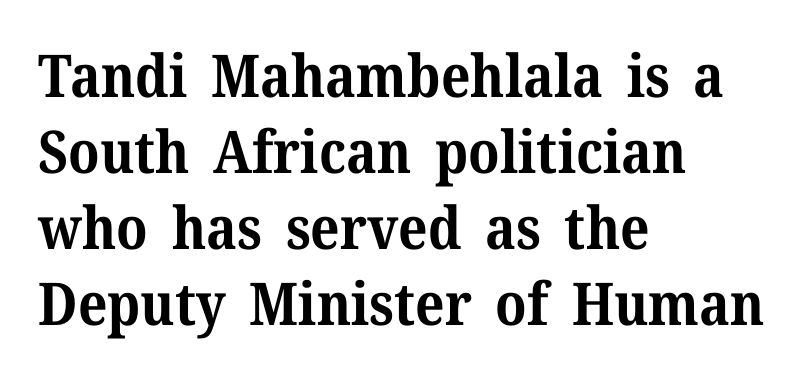
{"serif": "yes", "italic": "no", "bold": "yes", "weight": "bold", "width": "normal", "stroke_contrast": "medium", "x_height": "medium", "monospaced": "no", "underline": "no", "align": "left", "line_spacing": "normal", "line_spacing_ratio": 1.29, "letter_spacing": "normal", "letter_spacing_em": 0.0, "glyph_px": 59}
